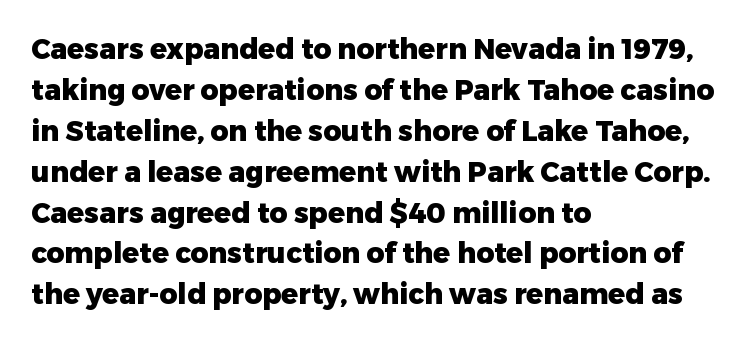
{"serif": "no", "italic": "no", "bold": "yes", "weight": "heavy", "width": "normal", "stroke_contrast": "low", "x_height": "medium", "monospaced": "no", "underline": "no", "align": "left", "line_spacing": "normal", "line_spacing_ratio": 1.46, "letter_spacing": "normal", "letter_spacing_em": 0.0, "glyph_px": 28}
